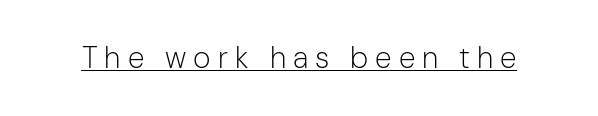
The image shows 30 px light sans-serif type, upright; set unusually wide letter spacing (+0.23 em), underlined; low stroke contrast and a medium x-height.
